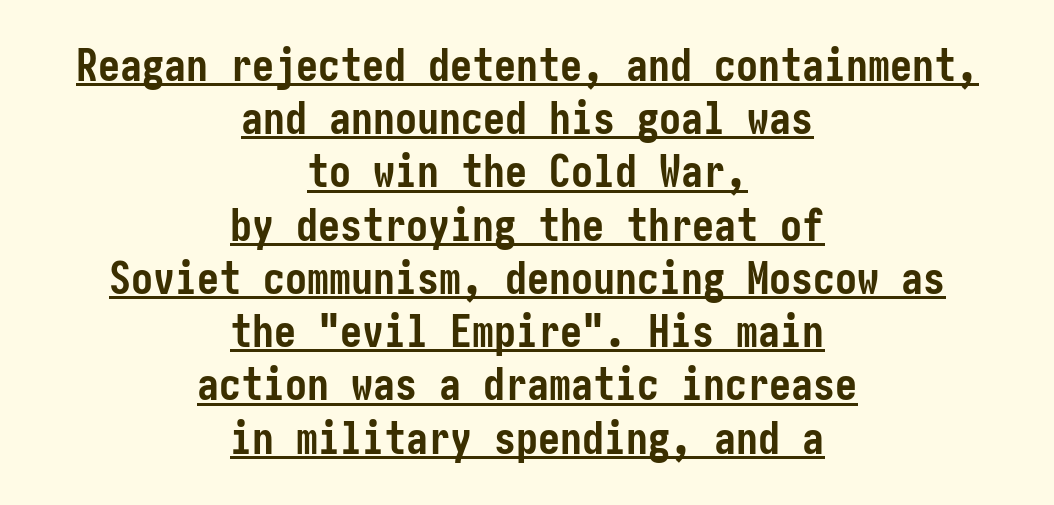
The image shows 44 px semibold, condensed sans-serif type, upright; set centered, line spacing 1.21x, normal letter spacing, underlined; low stroke contrast and a medium x-height.
